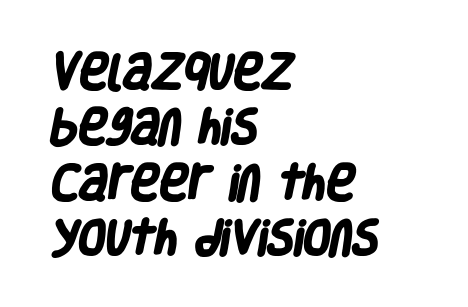
{"serif": "no", "bold": "yes", "weight": "heavy", "width": "condensed", "stroke_contrast": "low", "x_height": "large", "monospaced": "no", "underline": "no", "align": "left", "line_spacing": "normal", "line_spacing_ratio": 1.42, "letter_spacing": "normal", "letter_spacing_em": 0.0, "glyph_px": 39}
